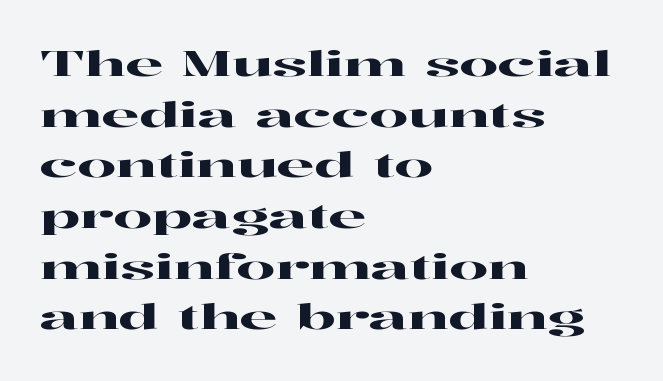
A normal amount of white space separates one row of letters from the next. Do the characters align in a grid? No, the font is proportional. You could call the tracking neutral — neither tight nor loose. This is roman type, the default non-slanted kind.
